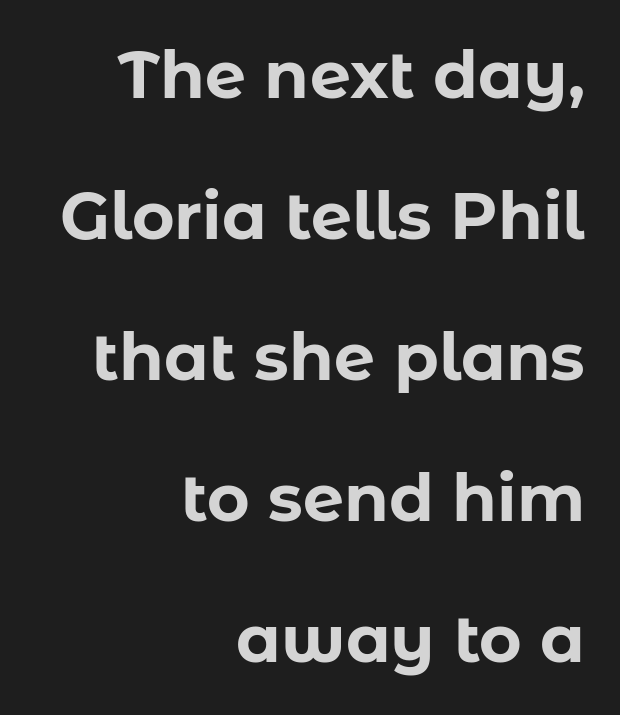
{"serif": "no", "italic": "no", "bold": "yes", "weight": "bold", "width": "normal", "stroke_contrast": "low", "x_height": "medium", "monospaced": "no", "underline": "no", "align": "right", "line_spacing": "loose", "line_spacing_ratio": 2.17, "letter_spacing": "normal", "letter_spacing_em": 0.0, "glyph_px": 65}
